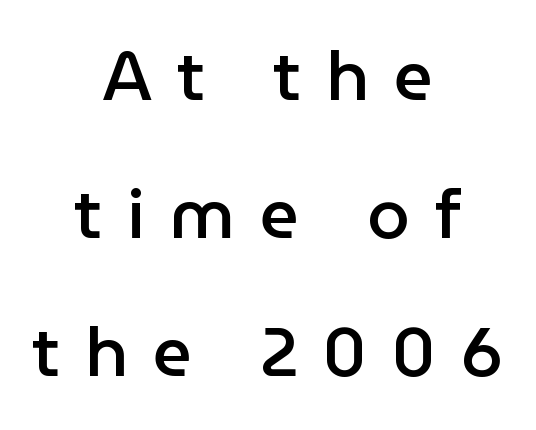
Decoration check: the copy has no underline. What's the leading like? Stretched, with rows far apart. In terms of letterspacing, this is a distinctly airy, spread setting. The letters advance in unequal steps, a hallmark of proportional type. A typesetter would mark this as roman, not italic. Is this a sans? Yes — the strokes have no serifs.
